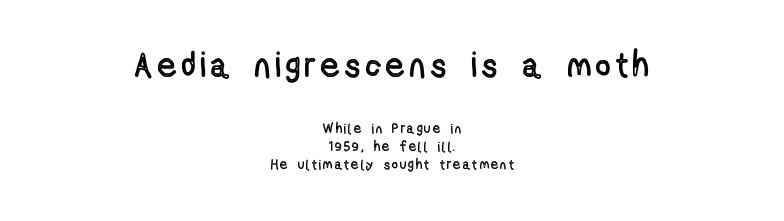
The image shows 35 px condensed type, upright; set centered, normal line spacing (1.29x), not underlined; the first (top) block is 2.5x larger; a medium x-height.
